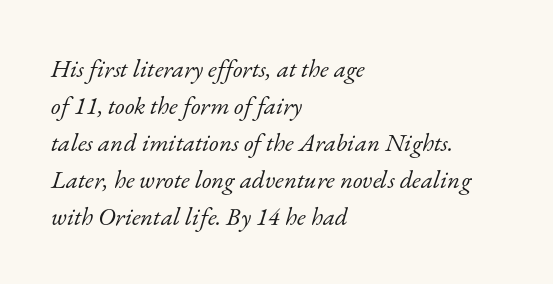
{"italic": "yes", "lean": "right", "slant_degrees": 17, "bold": "no", "underline": "no", "align": "left", "line_spacing": "normal", "line_spacing_ratio": 1.48, "letter_spacing": "normal", "letter_spacing_em": 0.0, "glyph_px": 25}
